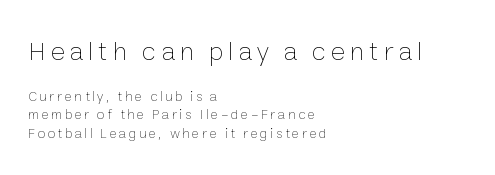
Does the bottom block carry the larger type? No, the top block does. Short and long lines alike share a common starting point at left. Evenly set lines give the paragraph a standard silhouette. Vertical stems look standard width or narrower in stroke. The passage shown is not underscored anywhere. Posture: upright roman.
